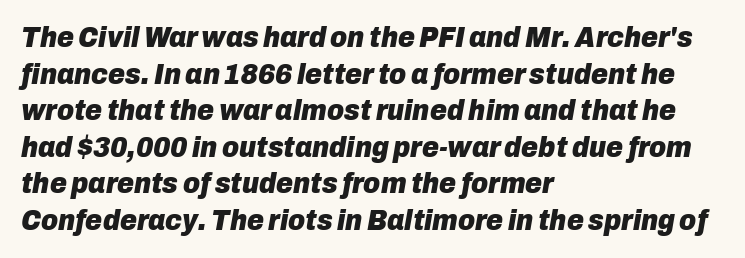
Where is the straight margin? On the left. Leading matches the norm, producing a regular column. Short note: letters normally spaced. Notice how thick the strokes are: this is what a full bold looks like.
